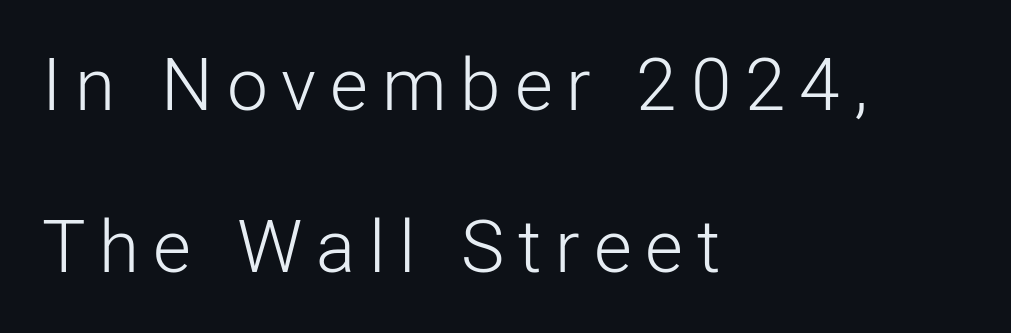
Q: Is the text bold? A: No.
Q: Is the text italic (slanted)? A: No, it is upright.
Q: Is the typeface a serif or a sans-serif typeface? A: Sans-serif.
Q: Is the text underlined? A: No.
Q: How is the paragraph aligned? A: Left-aligned.
Q: Is the spacing between lines tight, normal or loose? A: Loose.
Q: Width (condensed, normal, or wide)? A: Normal.
Q: Stroke contrast? A: Low.
Q: x-height? A: Medium.
Q: Monospaced? A: No.
